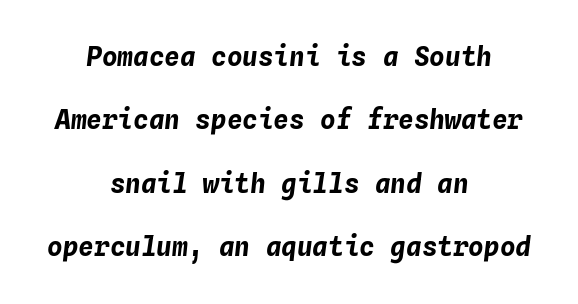
The image shows 26 px bold type, italic (leaning right); set centered, loose line spacing (2.44x), normal letter spacing, not underlined.
